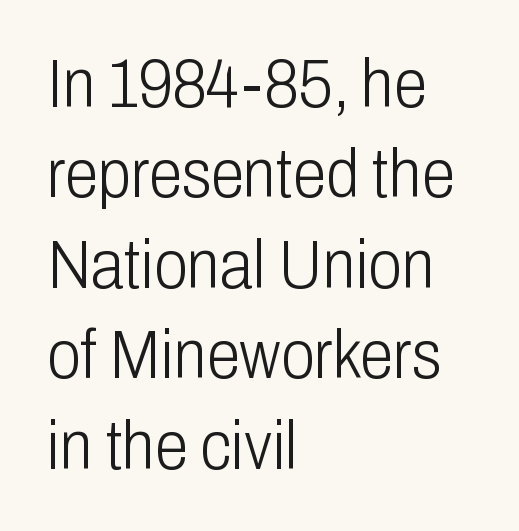
Ascenders rise straight up at ninety degrees. Letterform terminals end flat and unadorned throughout the passage. These lines are rendered in a variable-pitch font. A normal amount of white space separates one row of letters from the next. The foot of each line stays bare and open. Stems here are at most as thick as an everyday book face.
